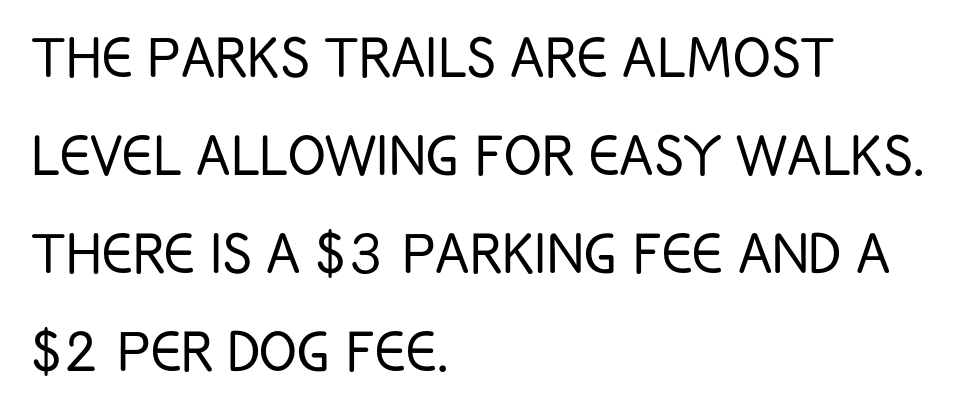
Line beginnings align vertically; line endings do not. Posture: vertical. The passage shown stacks its lines at a standard gap. Ink coverage per letter is moderate at most.
